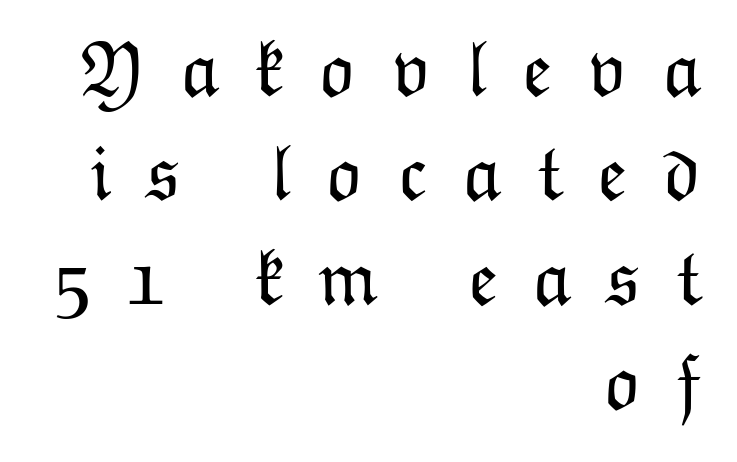
In terms of posture, this sample is upright. Counters stay open thanks to moderate or lighter strokes. There is plenty of visible air inserted between adjacent glyphs. The lines are quadded right.
